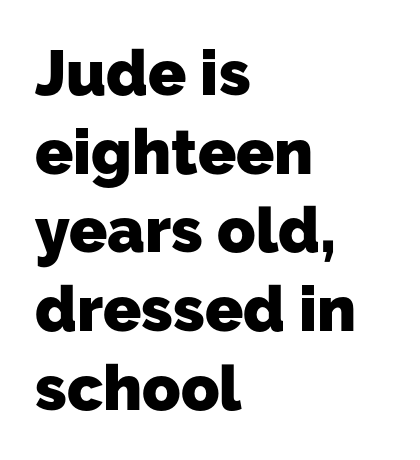
{"serif": "no", "bold": "yes", "weight": "heavy", "width": "normal", "stroke_contrast": "low", "x_height": "medium", "monospaced": "no", "underline": "no", "align": "left", "line_spacing": "normal", "line_spacing_ratio": 1.25, "letter_spacing": "normal", "letter_spacing_em": 0.0, "glyph_px": 63}
